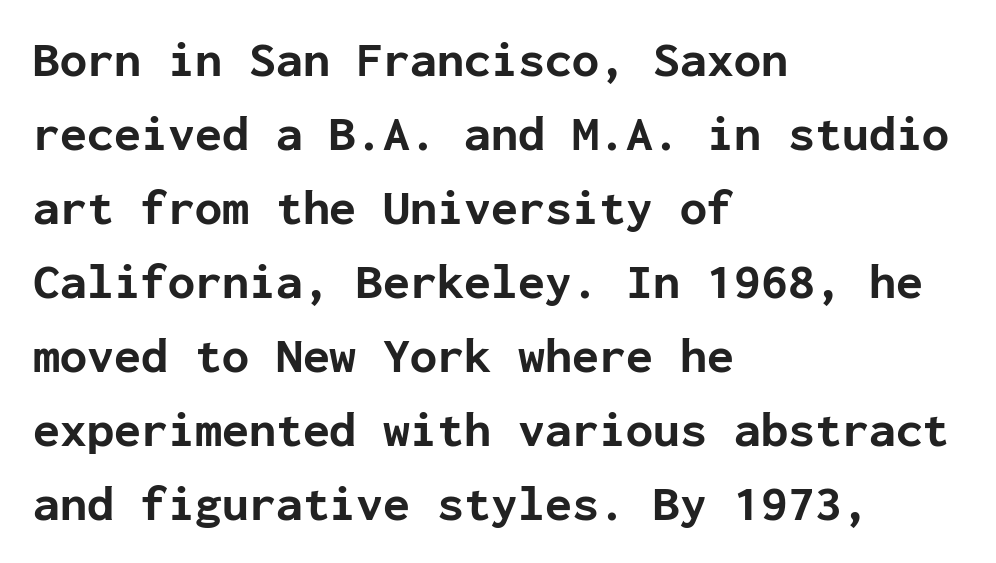
The image shows 49 px bold sans-serif type, upright, monospaced; set left-aligned, normal line spacing (1.51x), normal letter spacing, not underlined; low stroke contrast and a medium x-height.
